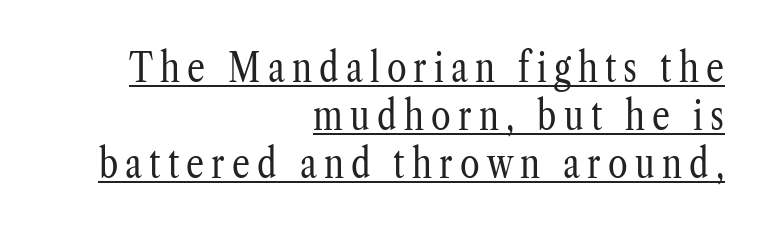
A typesetter would call this proportional, since set widths differ per character. The strokes carry an ordinary text weight at most. Visually the block forms a straight wall on the right and a jagged coastline on the left. The string is rendered with underlining switched on.
